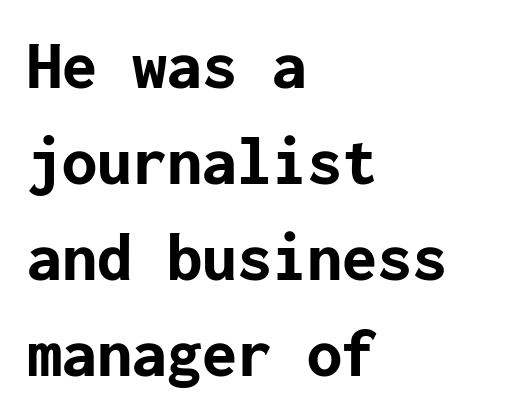
The image shows 70 px bold sans-serif type, upright; set left-aligned, normal line spacing (1.37x), normal letter spacing, not underlined; low stroke contrast and a medium x-height.
